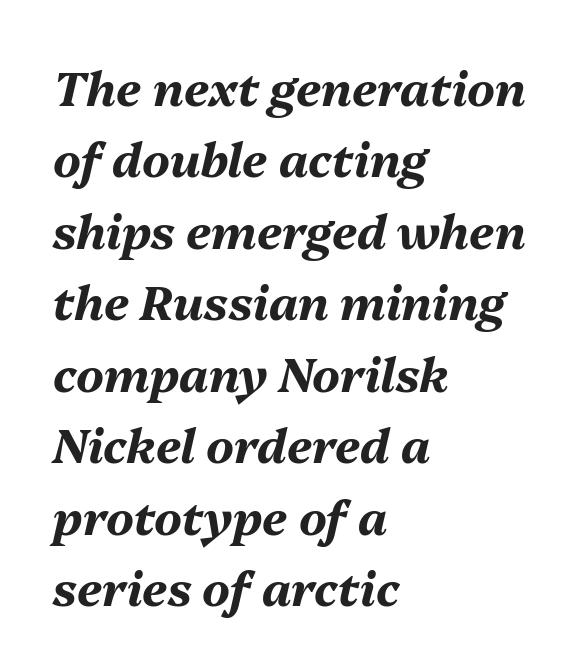
{"italic": "yes", "lean": "right", "slant_degrees": 13, "bold": "yes", "weight": "bold", "width": "normal", "stroke_contrast": "medium", "x_height": "medium", "monospaced": "no", "underline": "no", "align": "left", "line_spacing": "normal", "line_spacing_ratio": 1.52, "letter_spacing": "normal", "letter_spacing_em": 0.0, "glyph_px": 47}
